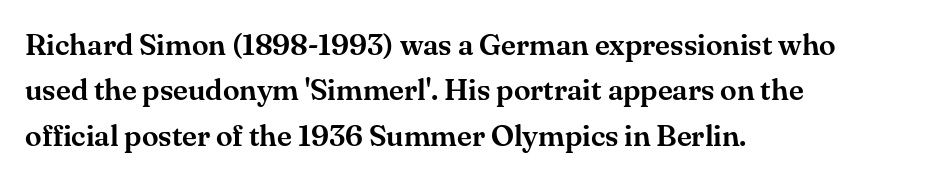
The image shows 30 px serif type, upright; set left-aligned, normal line spacing (1.51x), normal letter spacing, not underlined; medium stroke contrast and a small x-height.
